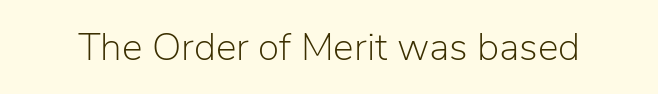
Q: Is the text bold? A: No.
Q: Is the text italic (slanted)? A: No, it is upright.
Q: Is the typeface a serif or a sans-serif typeface? A: Sans-serif.
Q: Is the text underlined? A: No.
Q: Is the spacing between letters normal or unusually wide? A: Normal.
Q: Width (condensed, normal, or wide)? A: Normal.
Q: Stroke contrast? A: Low.
Q: x-height? A: Medium.
Q: Monospaced? A: No.
